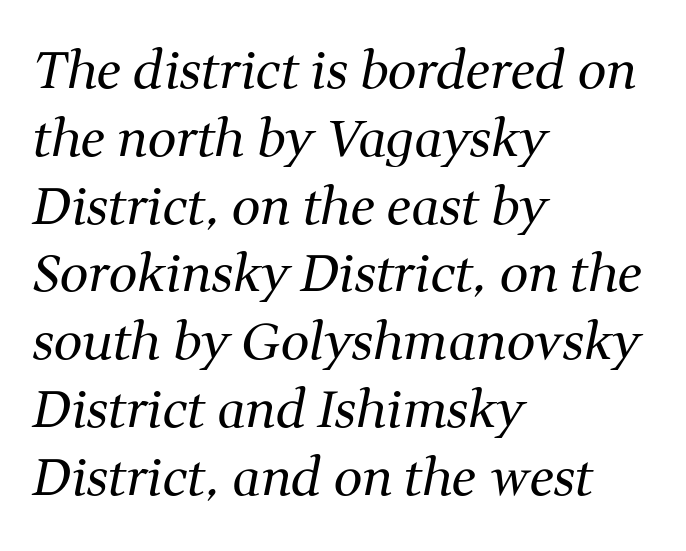
The lettering tilts uniformly, giving the passage an italic look. This rendering uses left alignment, leaving the right contour irregular. Each row of text sits above clean, open space. Baseline-to-baseline distance is the conventional proportion of letter height. Letter spacing: default. This rendering employs a face with finishing strokes, i.e., a serif.
